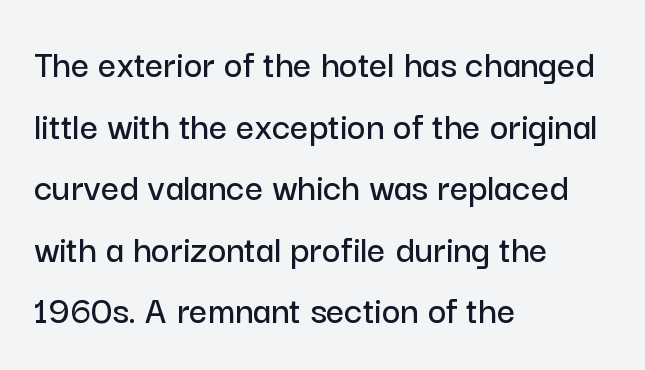
The image shows 40 px sans-serif type, upright; set left-aligned, normal line spacing (1.54x), normal letter spacing, not underlined; low stroke contrast and a medium x-height.
